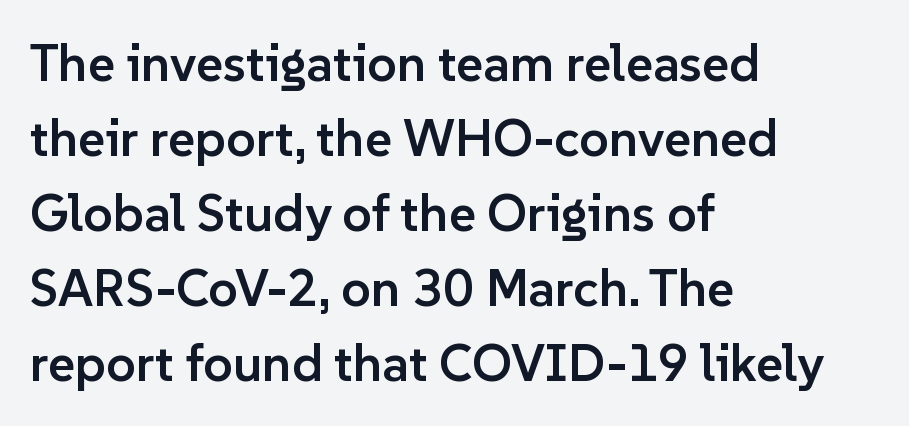
The image shows 52 px semibold sans-serif type, upright; set left-aligned, normal line spacing (1.44x), normal letter spacing, not underlined; low stroke contrast and a medium x-height.
